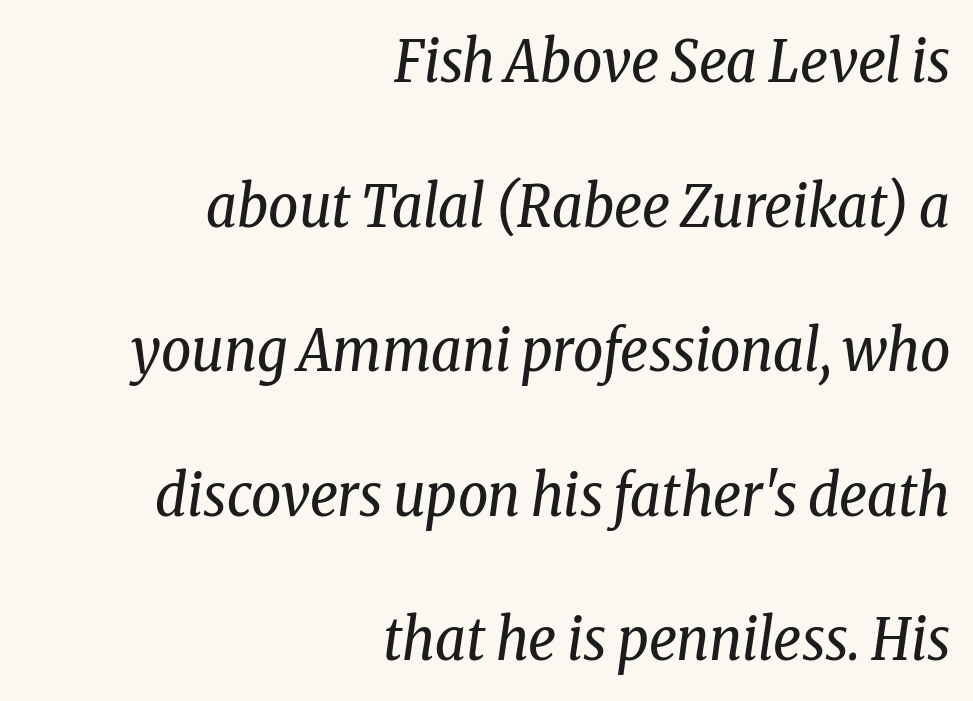
The image shows 59 px regular-weight, condensed serif type, italic (leaning right); set right-aligned, loose line spacing (2.45x), normal letter spacing, not underlined; low stroke contrast and a medium x-height.
